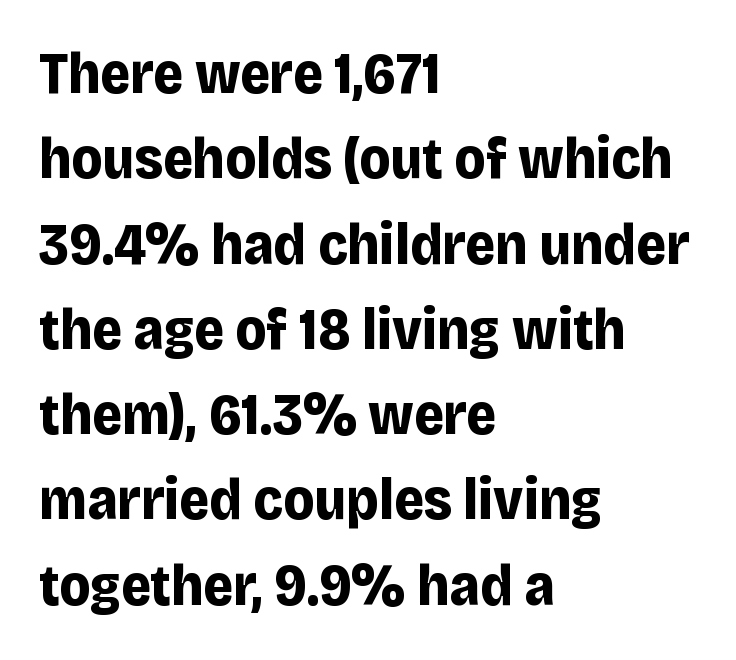
Q: Is the text bold? A: Yes.
Q: Is the text italic (slanted)? A: No, it is upright.
Q: Is the typeface a serif or a sans-serif typeface? A: Sans-serif.
Q: Is the text underlined? A: No.
Q: How is the paragraph aligned? A: Left-aligned.
Q: Is the spacing between letters normal or unusually wide? A: Normal.
Q: Is the spacing between lines tight, normal or loose? A: Normal.
Q: Width (condensed, normal, or wide)? A: Normal.
Q: Stroke contrast? A: Low.
Q: x-height? A: Large.
Q: Monospaced? A: No.
